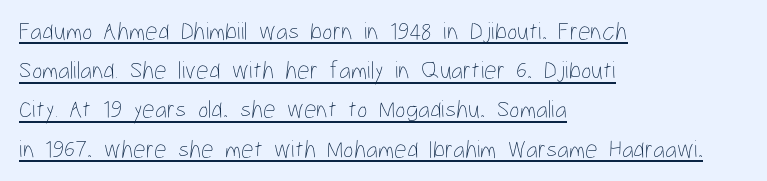
Notice how descenders clear the ascenders below comfortably — that's standard leading. If you drew a line through each stem, it would be perfectly vertical. Here the glyphs are tracked normally, forming tight word shapes. Is the block centered? No — it sits flush against the left margin. Think standard paragraph weight, or any step lighter than that.
